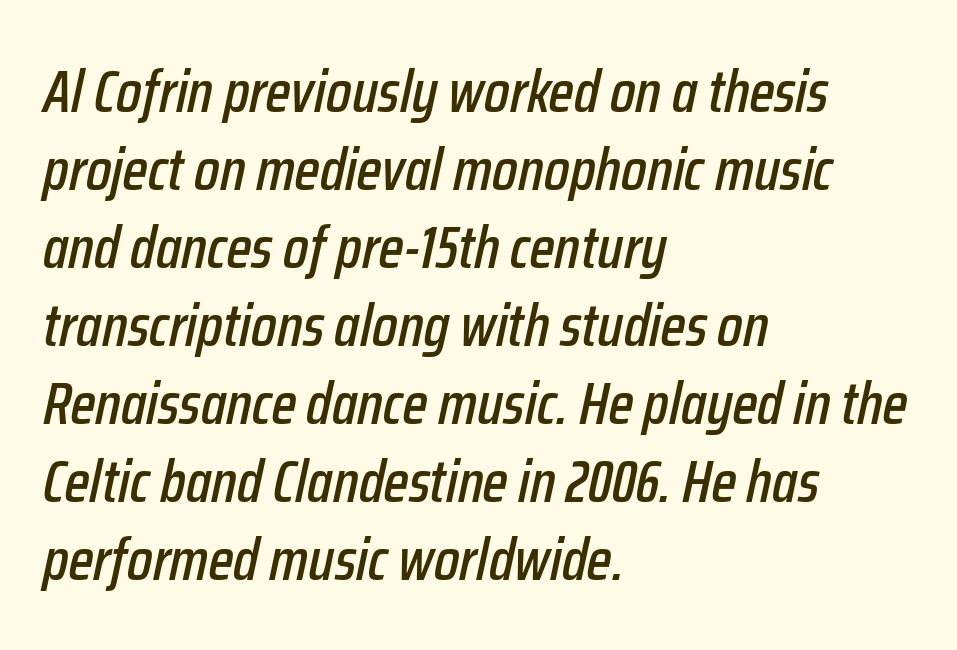
Where is the straight margin? On the left. Each word holds together tightly as a unit, with standard inter-letter gaps. The zone under the glyphs is completely vacant. Style check: oblique.
